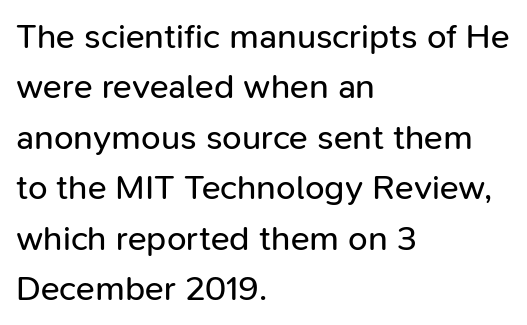
The image shows 35 px regular-weight sans-serif type, upright; set left-aligned, normal line spacing (1.44x), normal letter spacing, not underlined; low stroke contrast and a medium x-height.
